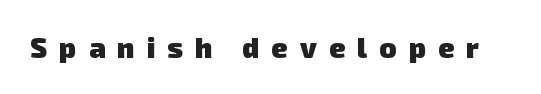
The face used here is proportionally spaced, like ordinary book or web type. Observe the wide spacing: letters keep a clear distance from each other. Typographically, this falls in the sans-serif category. This is heavy type, rendered in bold. The specimen omits any rule beneath the text block's lines.
